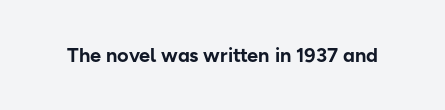
The image shows 20 px bold type, upright; set normal letter spacing, not underlined.
